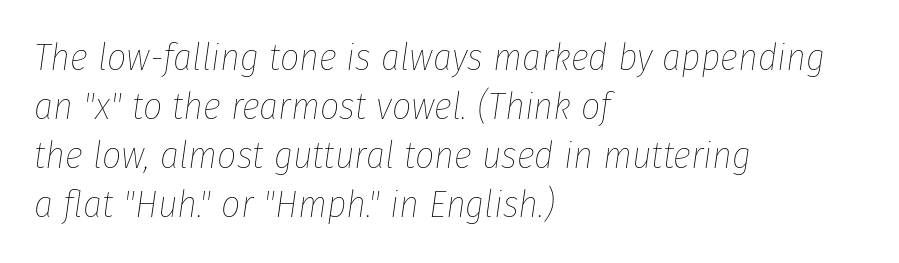
Each row of text sits above clean, open space. Students, note that the glyphs here touch the page at normal intervals. No extra ink here — the face is not bold. The rendering uses a moderate line-height, typical for paragraphs. Emphasis-style slanted type is in use. The paragraph shown leans on its left margin.
